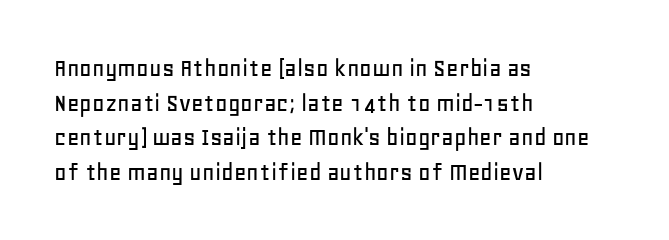
The image shows 27 px text type, upright; set left-aligned, normal line spacing (1.28x), normal letter spacing, not underlined.
